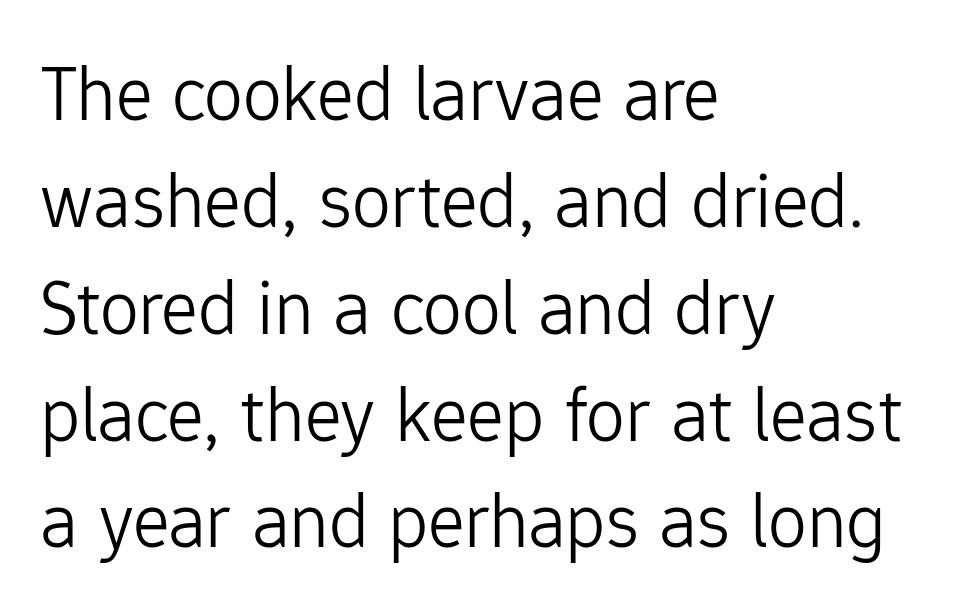
When letters stand straight like this, we call the style roman or upright. Notice how descenders clear the ascenders below comfortably — that's standard leading. Each stroke keeps to a modest, everyday thickness or less. Classification — sans serif. Rule under the text: the space is simply empty. Here the glyphs are tracked normally, forming tight word shapes.
